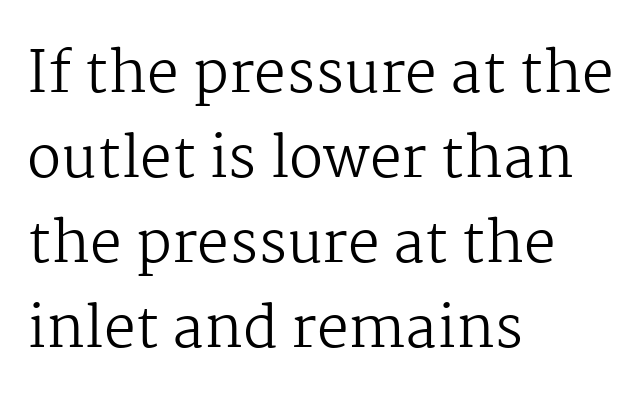
The image shows 57 px regular-weight serif type, upright; set left-aligned, normal line spacing (1.49x), normal letter spacing, not underlined; medium stroke contrast and a medium x-height.
